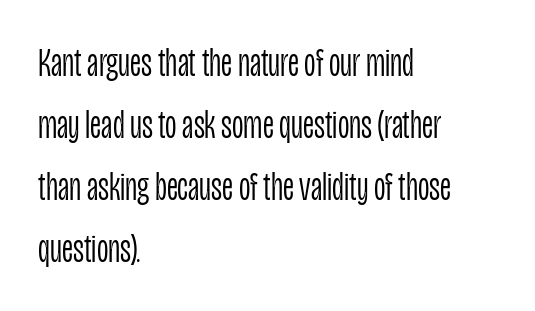
The image shows 40 px light, condensed sans-serif type, upright; set left-aligned, normal line spacing (1.55x), normal letter spacing, not underlined; low stroke contrast and a large x-height.
